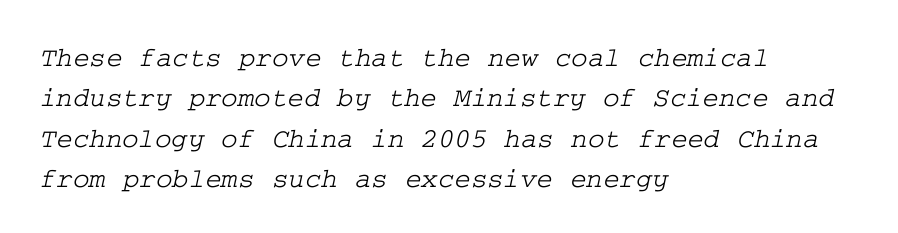
The image shows 28 px wide serif type; set left-aligned, normal line spacing (1.44x), normal letter spacing, not underlined; low stroke contrast and a medium x-height.
